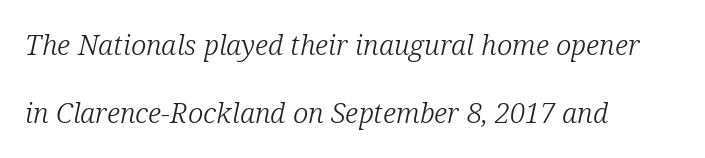
{"serif": "yes", "italic": "yes", "lean": "right", "slant_degrees": 12, "bold": "no", "weight": "light", "width": "normal", "stroke_contrast": "low", "x_height": "medium", "monospaced": "no", "underline": "no", "align": "left", "line_spacing": "loose", "line_spacing_ratio": 2.44, "letter_spacing": "normal", "letter_spacing_em": 0.0, "glyph_px": 28}
